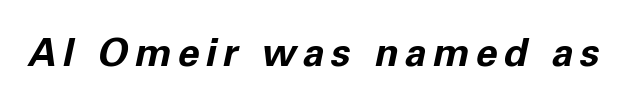
Posture: slanted. The passage shown is typed in a proportional face where columns would drift. The sample has been set heavy, in full bold. Bare-footed words on every line.
